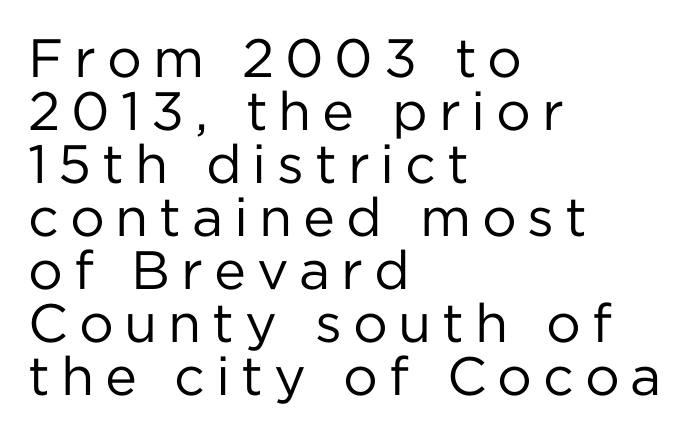
{"serif": "no", "italic": "no", "bold": "no", "weight": "regular", "width": "normal", "stroke_contrast": "low", "x_height": "medium", "monospaced": "no", "underline": "no", "align": "left", "line_spacing": "tight", "line_spacing_ratio": 0.98, "letter_spacing": "wide", "letter_spacing_em": 0.2, "glyph_px": 54}
